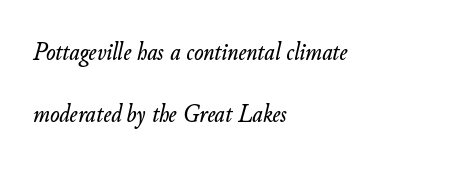
This rendering leaves character spacing at its baseline value. A classic flush-left, rag-right setting is used for this passage. Notice the wide empty band between every row — that's loose leading. Underline: absent. Observe the lean: these are italic letterforms.
